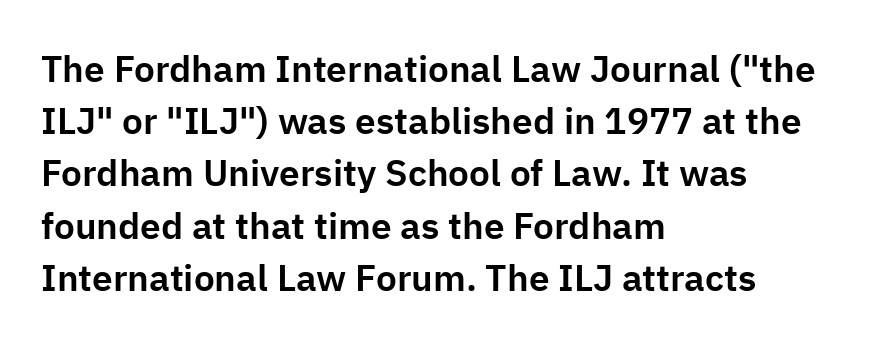
{"serif": "no", "italic": "no", "width": "normal", "stroke_contrast": "low", "x_height": "medium", "monospaced": "no", "underline": "no", "align": "left", "line_spacing": "normal", "line_spacing_ratio": 1.41, "letter_spacing": "normal", "letter_spacing_em": 0.0, "glyph_px": 37}
